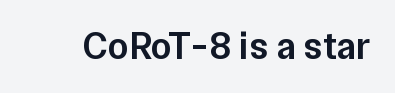
{"serif": "no", "italic": "no", "bold": "semi", "weight": "semibold", "width": "normal", "stroke_contrast": "low", "x_height": "medium", "monospaced": "no", "underline": "no", "letter_spacing": "normal", "letter_spacing_em": 0.0, "glyph_px": 38}
